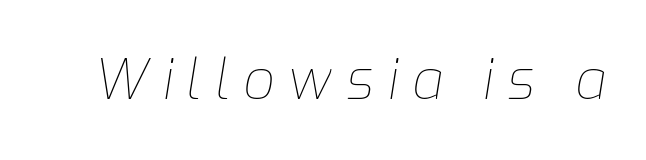
Unmarked baselines from the first word to the last. Emphasis-style slanted type is in use. Character widths vary here, with narrow letters taking less room than wide ones. Heft: none added — not bold. Tracking value appears strongly positive — letters spread wide.
